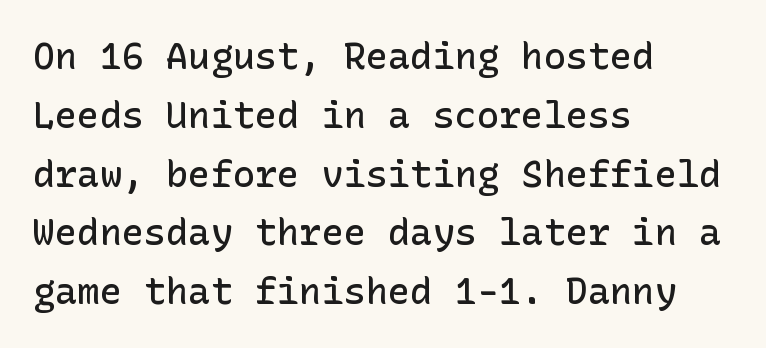
Q: Is the text bold? A: Semi-bold.
Q: Is the text italic (slanted)? A: No, it is upright.
Q: Is the typeface a serif or a sans-serif typeface? A: Sans-serif.
Q: Is the text underlined? A: No.
Q: How is the paragraph aligned? A: Left-aligned.
Q: Is the spacing between letters normal or unusually wide? A: Normal.
Q: Is the spacing between lines tight, normal or loose? A: Normal.
Q: Width (condensed, normal, or wide)? A: Normal.
Q: Stroke contrast? A: Low.
Q: x-height? A: Medium.
